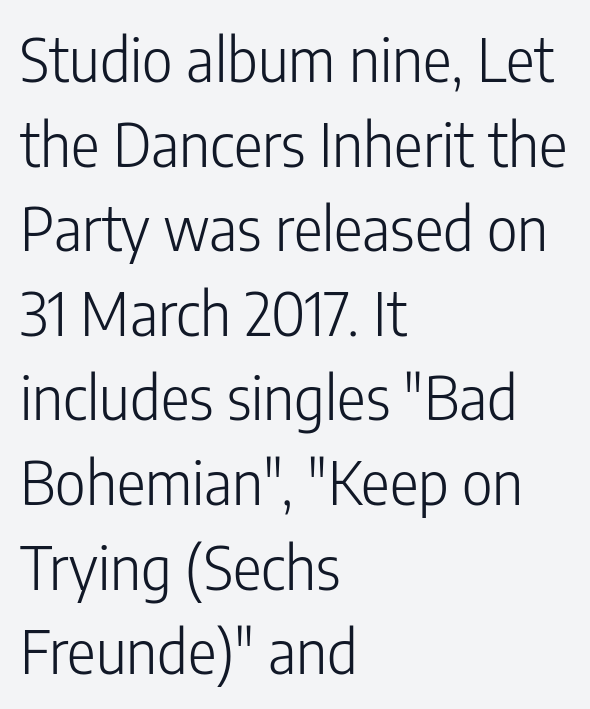
{"serif": "no", "italic": "no", "bold": "no", "weight": "light", "width": "condensed", "stroke_contrast": "low", "x_height": "medium", "monospaced": "no", "underline": "no", "align": "left", "line_spacing": "normal", "line_spacing_ratio": 1.41, "letter_spacing": "normal", "letter_spacing_em": 0.0, "glyph_px": 60}
